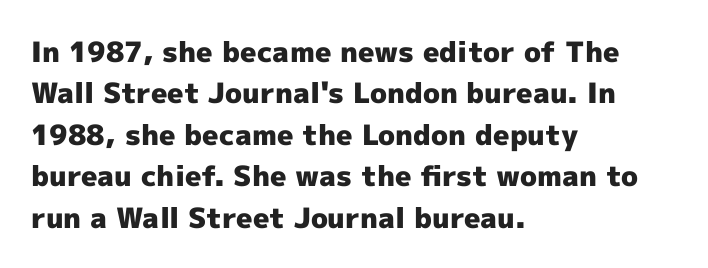
Nothing unusual about the tracking: characters are spaced as the font intends. No feet cap the strokes, marking this as sans-serif type. The typesetting leans heavy: a genuine bold. Notice how the stems are strictly vertical — no italics here. Character widths vary here, with narrow letters taking less room than wide ones. A bare baseline throughout the passage.
